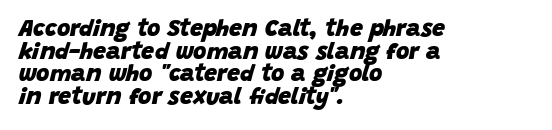
The foot of each line stays bare and open. Inter-character spacing is left at the font's built-in metrics. Compared with ordinary roman type, these characters are visibly tilted. Tightly led — the rows are bunched. The lines in this sample share a left origin and differ only in where they stop. Is the type bold? Yes — the strokes are clearly thick and heavy.
